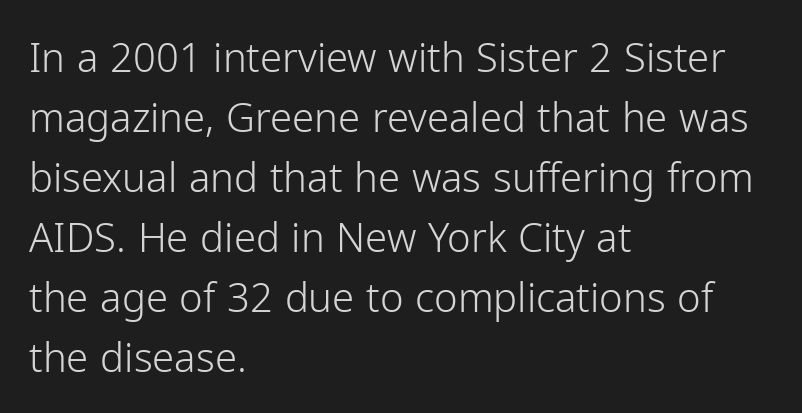
The image shows 40 px light sans-serif type, upright; set left-aligned, normal line spacing (1.5x), normal letter spacing, not underlined; low stroke contrast and a medium x-height.
